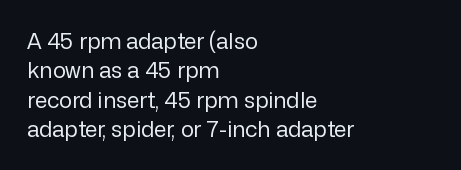
Q: Is the text bold? A: No.
Q: Is the text italic (slanted)? A: No, it is upright.
Q: Is the text underlined? A: No.
Q: How is the paragraph aligned? A: Left-aligned.
Q: Is the spacing between letters normal or unusually wide? A: Normal.
Q: Is the spacing between lines tight, normal or loose? A: Normal.
